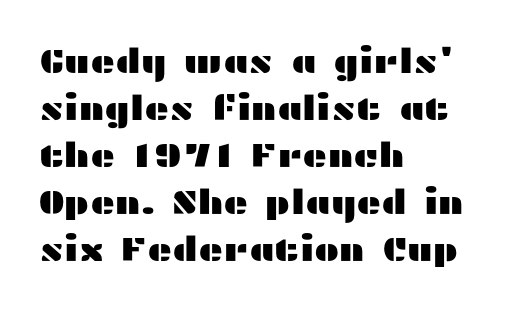
The image shows 34 px wide sans-serif type, upright; set left-aligned, normal line spacing (1.38x), normal letter spacing, not underlined; medium stroke contrast and a medium x-height.
